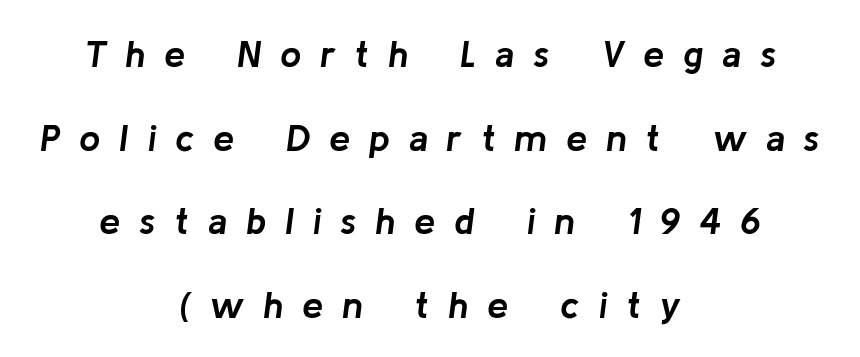
The image shows 38 px semibold type, italic (leaning right); set centered, loose line spacing (2.2x), unusually wide letter spacing (+0.49 em), not underlined; low stroke contrast and a medium x-height.
